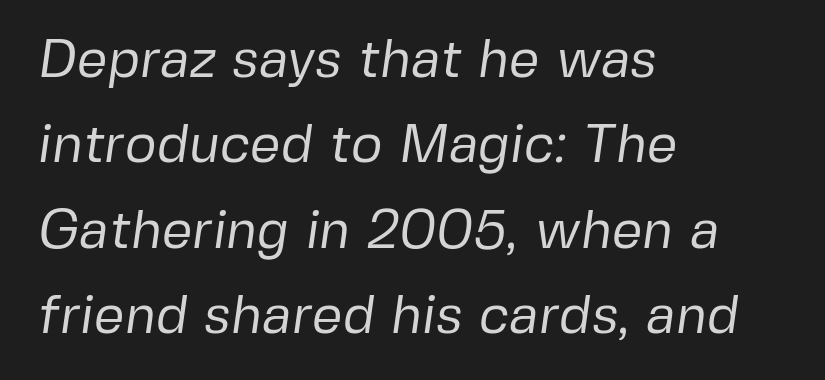
The image shows 54 px regular-weight sans-serif type; set left-aligned, normal line spacing (1.58x), normal letter spacing, not underlined; low stroke contrast and a medium x-height.
